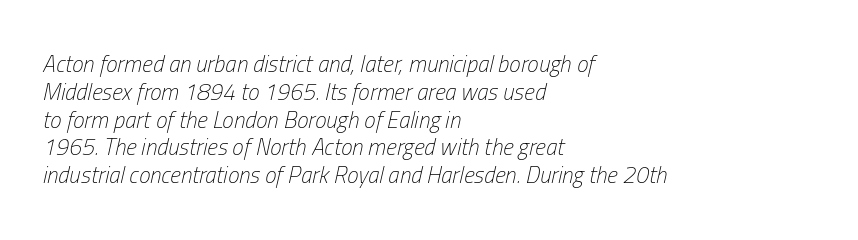
The image shows 23 px text type, italic (leaning right); set left-aligned, line spacing 1.21x, normal letter spacing, not underlined.
